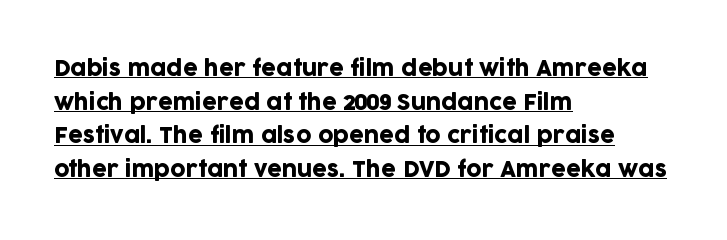
{"italic": "no", "underline": "yes", "align": "left", "line_spacing": "normal", "line_spacing_ratio": 1.6, "letter_spacing": "normal", "letter_spacing_em": 0.0, "glyph_px": 21}
